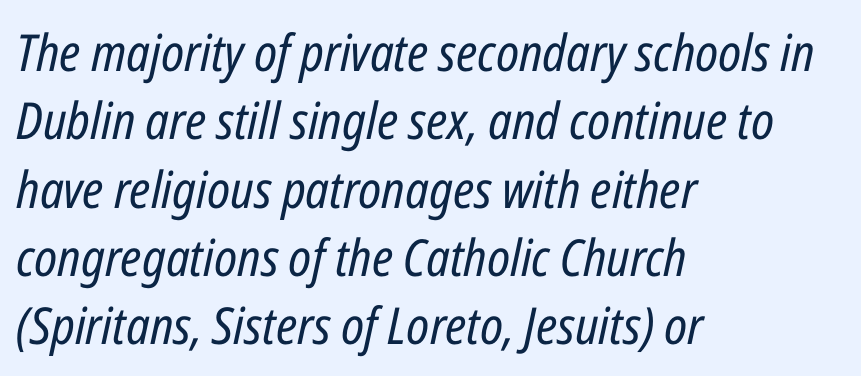
{"italic": "yes", "lean": "right", "slant_degrees": 12, "bold": "no", "weight": "regular", "width": "condensed", "stroke_contrast": "low", "x_height": "medium", "monospaced": "no", "underline": "no", "align": "left", "line_spacing": "normal", "line_spacing_ratio": 1.34, "letter_spacing": "normal", "letter_spacing_em": 0.0, "glyph_px": 51}
